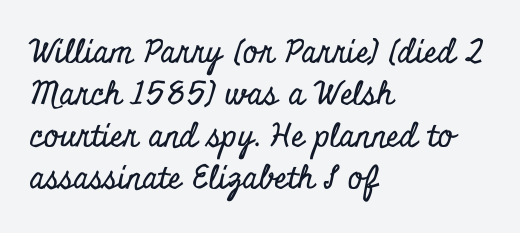
Honestly, the letter spacing is just normal — you wouldn't notice it. Is this a fixed-width face? No — the glyphs have proportional, varying widths. The rendering anchors every line to the left-hand side. Is this a sans? No — the strokes have serifs. Regular leading.
